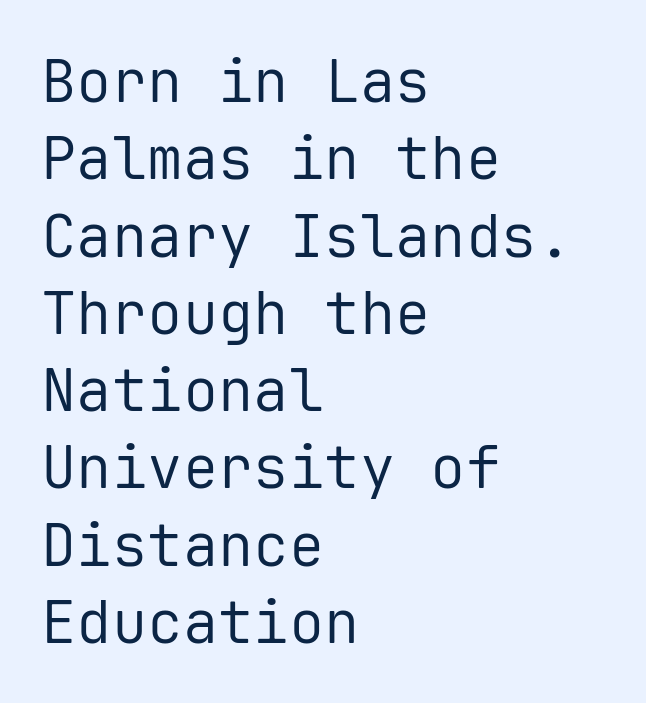
Q: Is the text bold? A: No.
Q: Is the text italic (slanted)? A: No, it is upright.
Q: Is the typeface a serif or a sans-serif typeface? A: Sans-serif.
Q: Is the text underlined? A: No.
Q: How is the paragraph aligned? A: Left-aligned.
Q: Is the spacing between letters normal or unusually wide? A: Normal.
Q: Is the spacing between lines tight, normal or loose? A: Normal.
Q: Width (condensed, normal, or wide)? A: Normal.
Q: Stroke contrast? A: Low.
Q: x-height? A: Medium.
Q: Monospaced? A: Yes.
